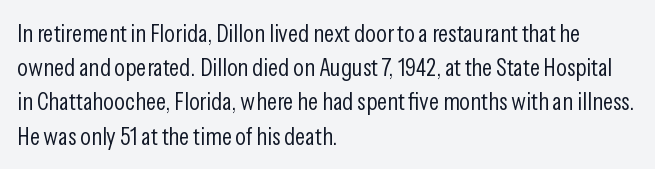
Q: Is the text bold? A: No.
Q: Is the text italic (slanted)? A: No, it is upright.
Q: Is the text underlined? A: No.
Q: How is the paragraph aligned? A: Left-aligned.
Q: Is the spacing between letters normal or unusually wide? A: Normal.
Q: Is the spacing between lines tight, normal or loose? A: Normal.
